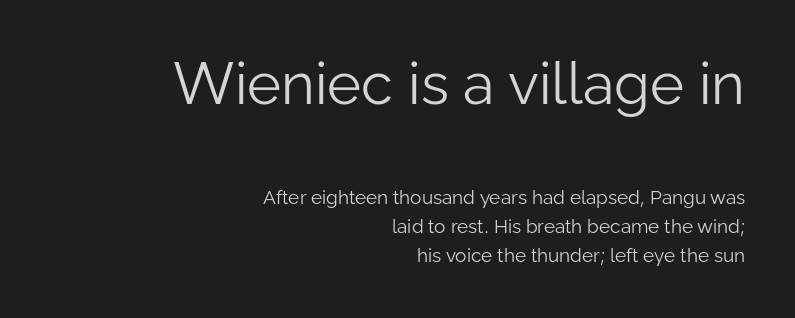
Summary of weight: not heavy and not bold. Type without underlining. Proportional: the letters do not fall into vertical columns. Compared with a flush-left layout, this one pins lines to the opposite, right side. The tracking reads as untouched default to a designer's eye. What kind of face is this? One without serifs — a sans.
